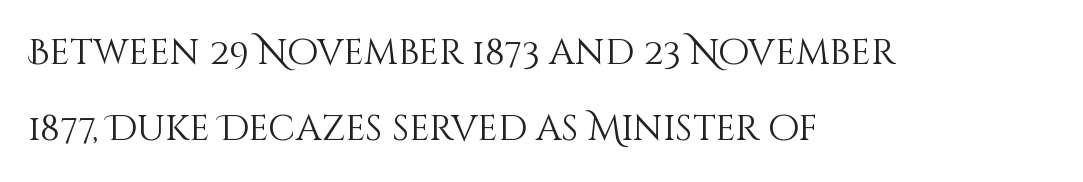
The image shows 36 px light type, upright; set left-aligned, loose line spacing (2.1x), normal letter spacing, not underlined; medium stroke contrast and a large x-height.
